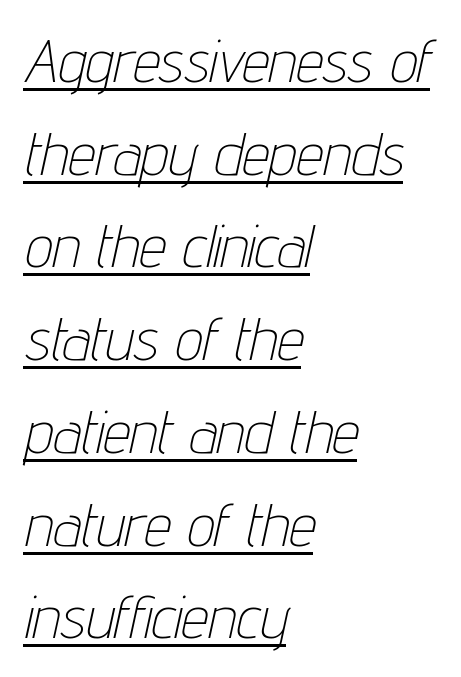
Q: Is the text bold? A: No.
Q: Is the text italic (slanted)? A: Yes, it leans right by about 12 degrees.
Q: Is the text underlined? A: Yes.
Q: How is the paragraph aligned? A: Left-aligned.
Q: Is the spacing between letters normal or unusually wide? A: Normal.
Q: Is the spacing between lines tight, normal or loose? A: Normal.
Q: Width (condensed, normal, or wide)? A: Condensed.
Q: Stroke contrast? A: Low.
Q: x-height? A: Medium.
Q: Monospaced? A: No.
